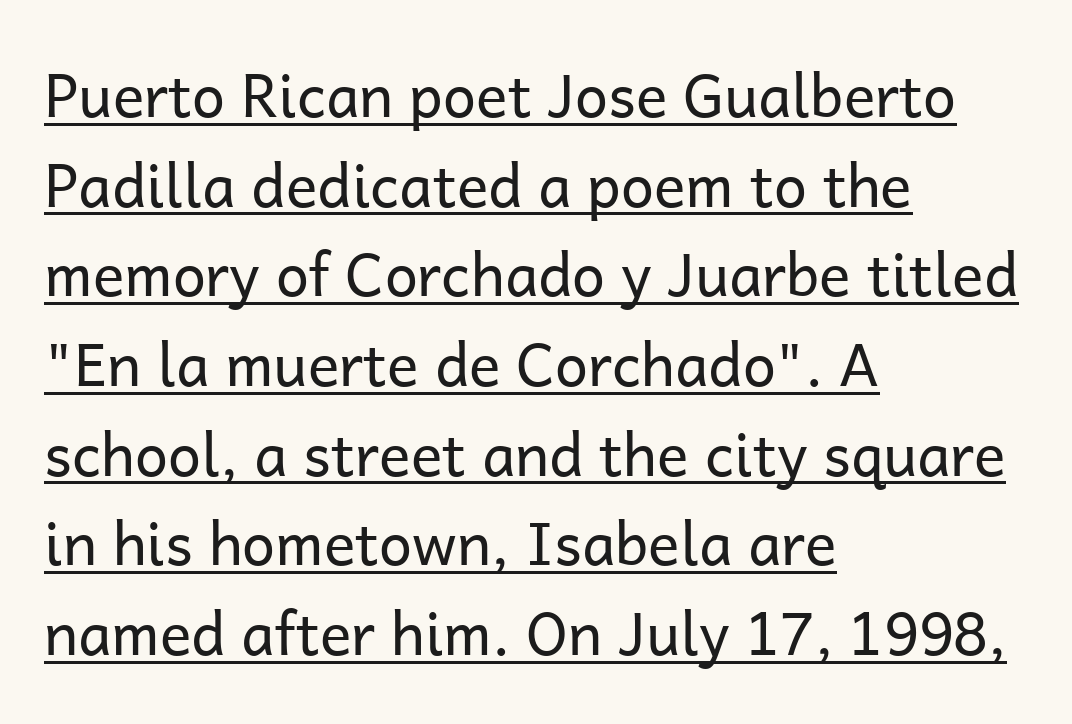
Q: Is the text bold? A: No.
Q: Is the text italic (slanted)? A: No, it is upright.
Q: Is the typeface a serif or a sans-serif typeface? A: Sans-serif.
Q: Is the text underlined? A: Yes.
Q: How is the paragraph aligned? A: Left-aligned.
Q: Is the spacing between letters normal or unusually wide? A: Normal.
Q: Is the spacing between lines tight, normal or loose? A: Normal.
Q: Width (condensed, normal, or wide)? A: Normal.
Q: Stroke contrast? A: Low.
Q: x-height? A: Medium.
Q: Monospaced? A: No.
